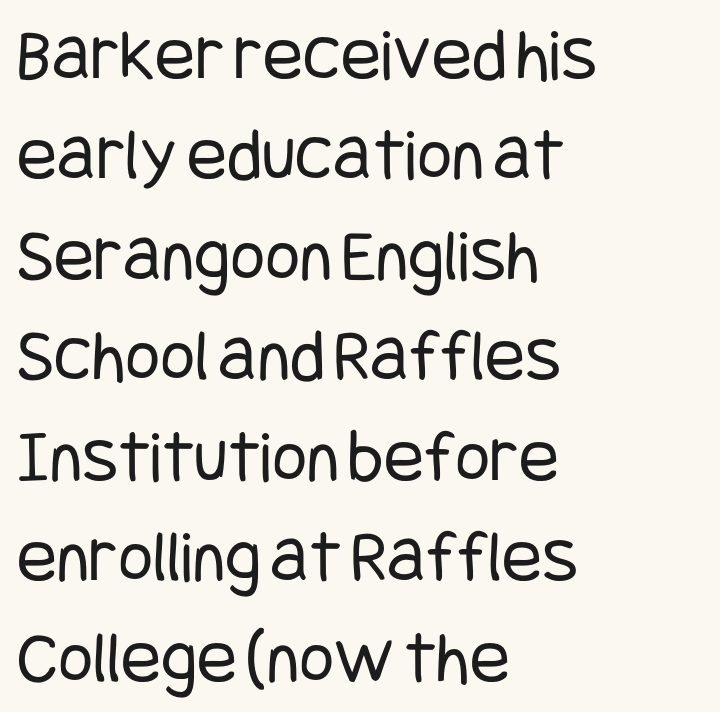
The image shows 75 px regular-weight, condensed sans-serif type, upright; set left-aligned, normal line spacing (1.34x), normal letter spacing, not underlined; low stroke contrast and a large x-height.
